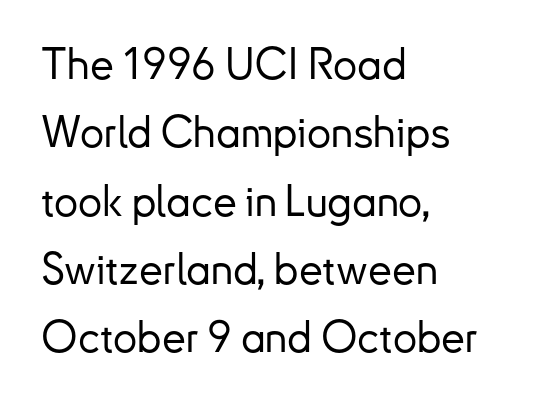
The image shows 43 px sans-serif type, upright; set left-aligned, normal line spacing (1.59x), normal letter spacing, not underlined; low stroke contrast and a small x-height.
